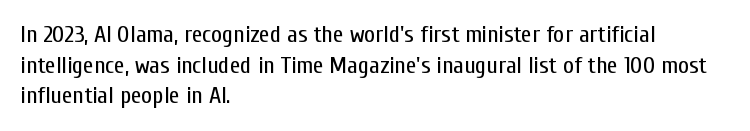
Is the type heavy? It reads as light-to-regular instead. Leftover space on each line is placed entirely after the last word. Characters follow at the spacing the type designer built in. The passage shown stacks its lines at a standard gap.
